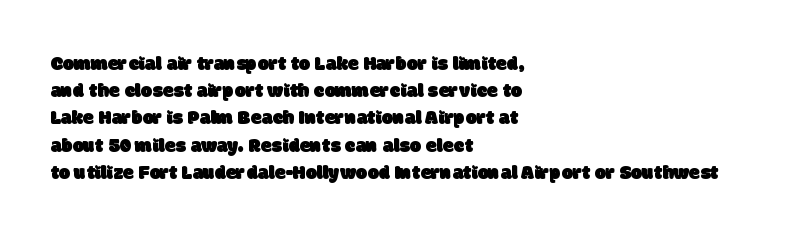
Q: Is the text underlined? A: No.
Q: How is the paragraph aligned? A: Left-aligned.
Q: Is the spacing between letters normal or unusually wide? A: Normal.
Q: Is the spacing between lines tight, normal or loose? A: Normal.
